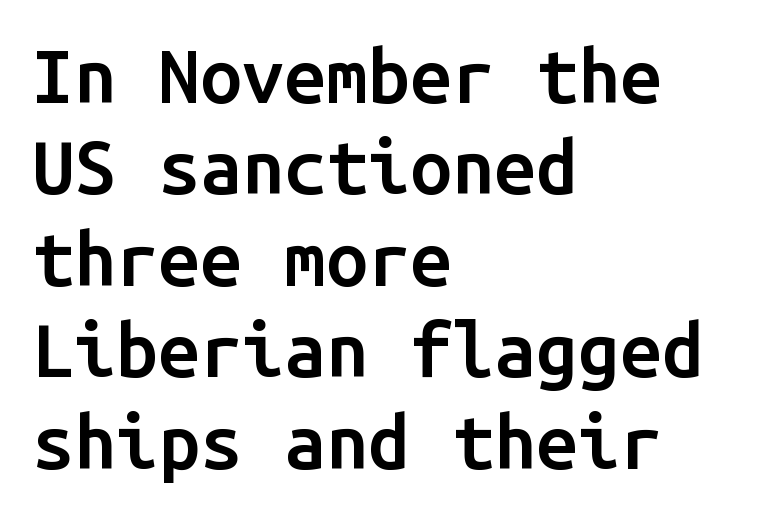
Q: Is the text bold? A: Semi-bold.
Q: Is the text italic (slanted)? A: No, it is upright.
Q: Is the typeface a serif or a sans-serif typeface? A: Sans-serif.
Q: Is the text underlined? A: No.
Q: How is the paragraph aligned? A: Left-aligned.
Q: Is the spacing between letters normal or unusually wide? A: Normal.
Q: Width (condensed, normal, or wide)? A: Normal.
Q: Stroke contrast? A: Low.
Q: x-height? A: Medium.
Q: Monospaced? A: Yes.
